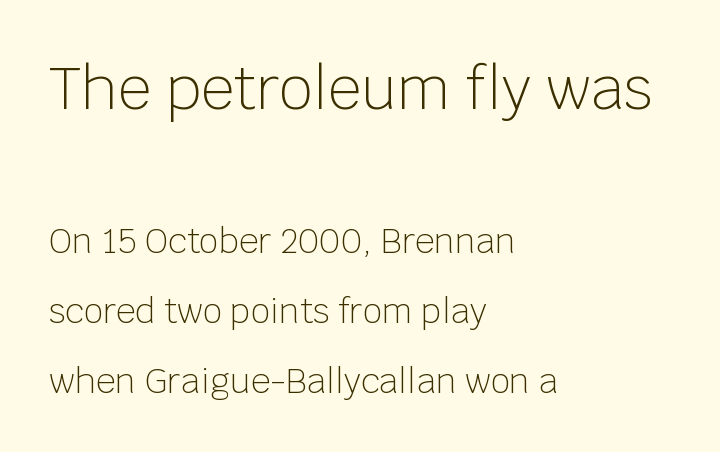
Q: Is the text bold? A: No.
Q: Is the text italic (slanted)? A: No, it is upright.
Q: Is the typeface a serif or a sans-serif typeface? A: Sans-serif.
Q: Is the text underlined? A: No.
Q: How is the paragraph aligned? A: Left-aligned.
Q: Is the spacing between letters normal or unusually wide? A: Normal.
Q: Is the spacing between lines tight, normal or loose? A: Loose.
Q: Which block of text is set in a larger size, the first (top) or the second (bottom)? A: The first (top) one.
Q: Width (condensed, normal, or wide)? A: Normal.
Q: Stroke contrast? A: Low.
Q: x-height? A: Large.
Q: Monospaced? A: No.
